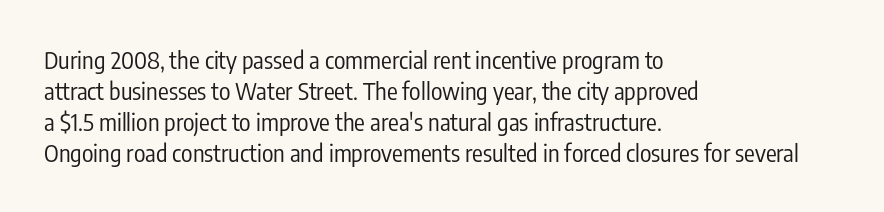
Q: Is the text bold? A: No.
Q: Is the text italic (slanted)? A: No, it is upright.
Q: Is the text underlined? A: No.
Q: How is the paragraph aligned? A: Left-aligned.
Q: Is the spacing between letters normal or unusually wide? A: Normal.
Q: Is the spacing between lines tight, normal or loose? A: Normal.
